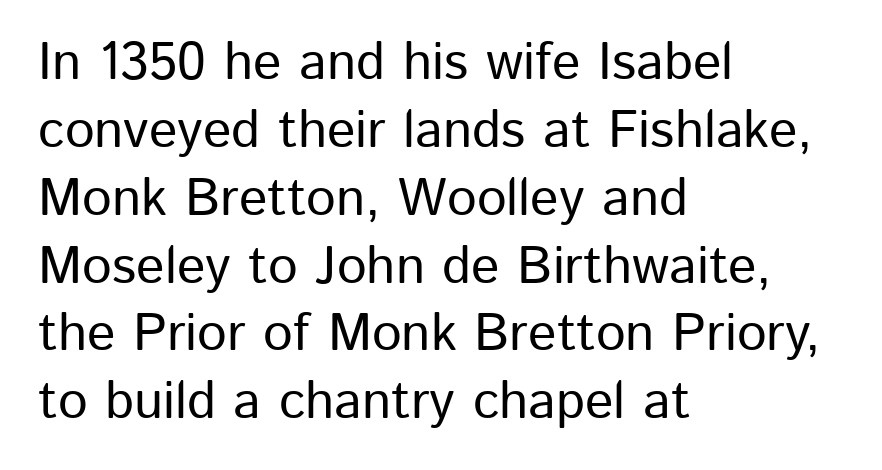
Short note: letters normally spaced. Is this a fixed-width face? No — the glyphs have proportional, varying widths. Every row of glyphs begins at an identical x-position on the left. The strip under each line holds only bare page. The block of text has a typical density, with ordinary space between rows.
